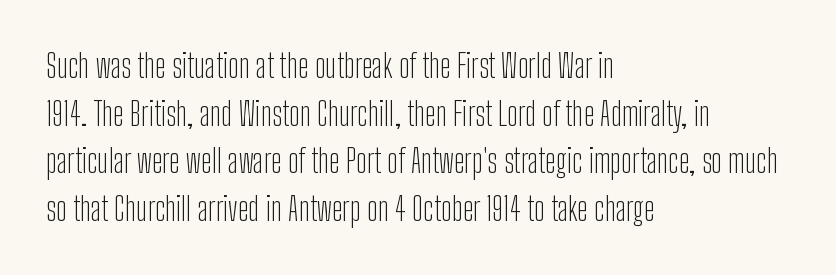
Q: Is the text bold? A: No.
Q: Is the text italic (slanted)? A: No, it is upright.
Q: Is the typeface a serif or a sans-serif typeface? A: Sans-serif.
Q: Is the text underlined? A: No.
Q: How is the paragraph aligned? A: Left-aligned.
Q: Is the spacing between letters normal or unusually wide? A: Normal.
Q: Is the spacing between lines tight, normal or loose? A: Normal.
Q: Width (condensed, normal, or wide)? A: Condensed.
Q: Stroke contrast? A: Low.
Q: x-height? A: Medium.
Q: Monospaced? A: No.
